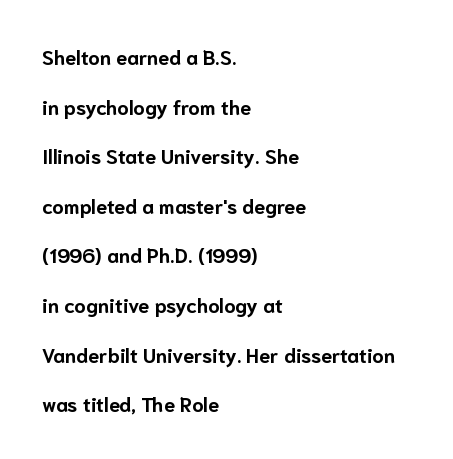
Q: Is the text bold? A: Yes.
Q: Is the text italic (slanted)? A: No, it is upright.
Q: Is the text underlined? A: No.
Q: How is the paragraph aligned? A: Left-aligned.
Q: Is the spacing between letters normal or unusually wide? A: Normal.
Q: Is the spacing between lines tight, normal or loose? A: Loose.
